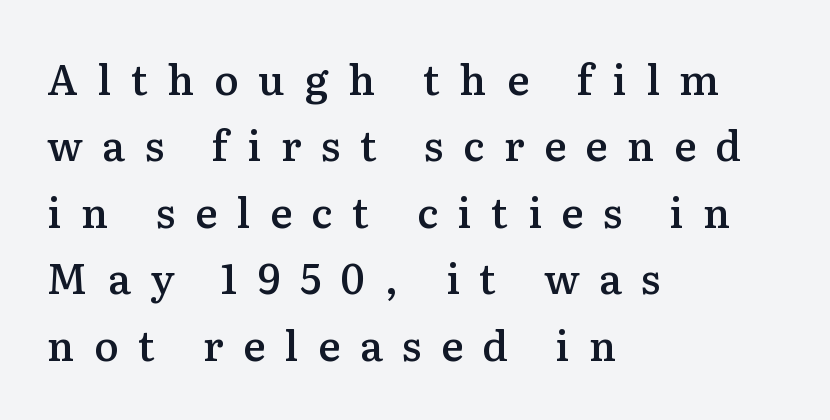
The image shows 41 px semibold serif type, upright; set left-aligned, normal line spacing (1.62x), unusually wide letter spacing (+0.48 em), not underlined; medium stroke contrast and a medium x-height.
